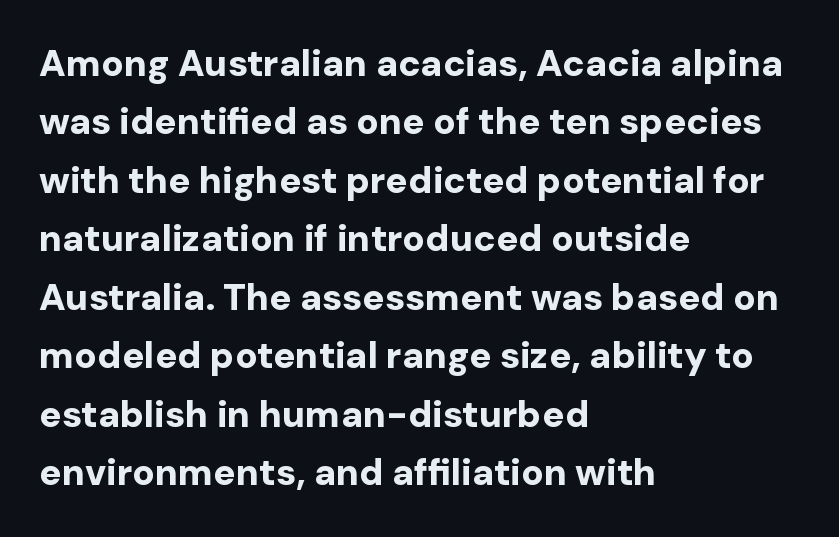
The image shows 37 px bold sans-serif type, upright; set left-aligned, normal line spacing (1.58x), normal letter spacing, not underlined; low stroke contrast and a medium x-height.
